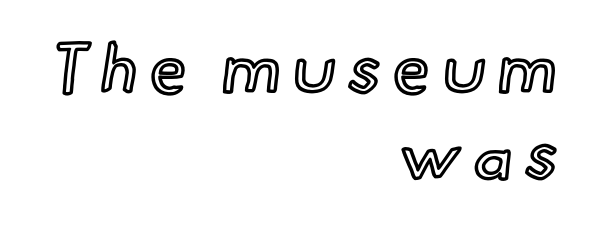
Q: Is the text italic (slanted)? A: Yes.
Q: Is the text underlined? A: No.
Q: How is the paragraph aligned? A: Right-aligned.
Q: Is the spacing between lines tight, normal or loose? A: Normal.
Q: Width (condensed, normal, or wide)? A: Normal.
Q: x-height? A: Small.
Q: Monospaced? A: No.
